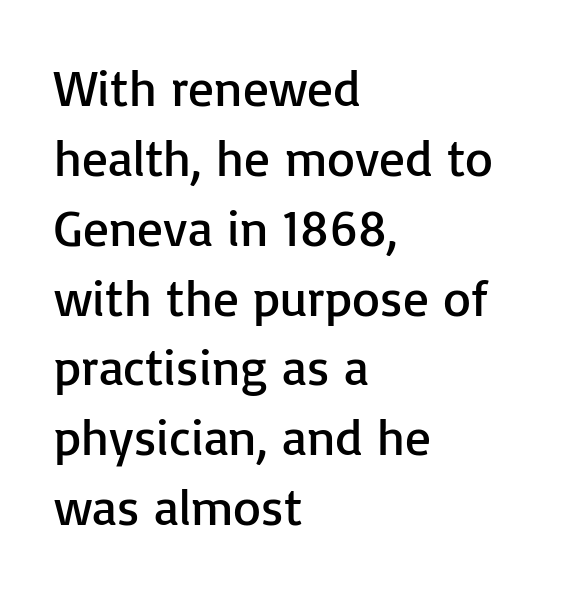
Compared with typical body copy, the letter spacing here is the same. Designer's note — italics off, roman on. Normally led — the rows are evenly, conventionally spaced. Horizontal alignment here is leftward, the default for most running prose. Is this a heavy cut? Hardly; it is regular or lighter.
